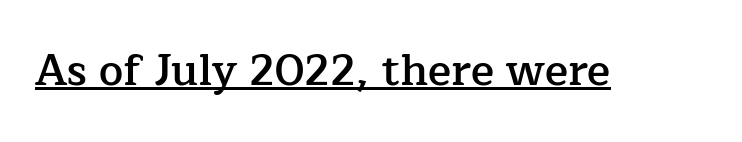
Q: Is the text bold? A: Semi-bold.
Q: Is the text italic (slanted)? A: No, it is upright.
Q: Is the typeface a serif or a sans-serif typeface? A: Serif.
Q: Is the text underlined? A: Yes.
Q: Is the spacing between letters normal or unusually wide? A: Normal.
Q: Width (condensed, normal, or wide)? A: Normal.
Q: Stroke contrast? A: Low.
Q: x-height? A: Medium.
Q: Monospaced? A: No.
